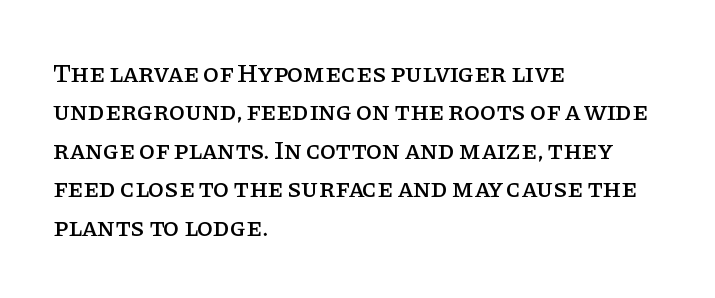
These lines keep a tight, regular rhythm from letter to letter. A student would call this left alignment; a typographer would say flush left, rag right. Descenders are the only things crossing below the line. Evenly set lines give the paragraph a standard silhouette. Ordinary non-slanted type is in use.
